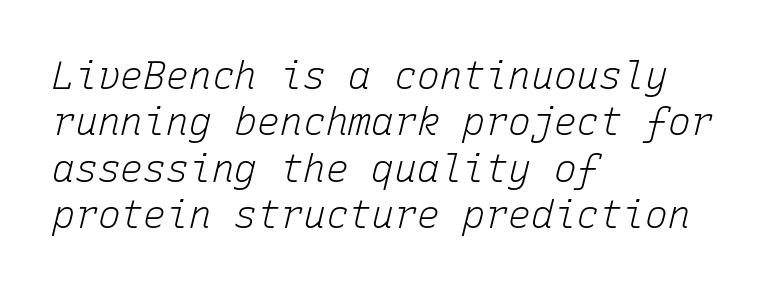
{"italic": "yes", "lean": "right", "slant_degrees": 15, "bold": "no", "weight": "light", "width": "normal", "stroke_contrast": "low", "x_height": "medium", "monospaced": "yes", "underline": "no", "align": "left", "line_spacing_ratio": 1.22, "letter_spacing": "normal", "letter_spacing_em": 0.0, "glyph_px": 38}
